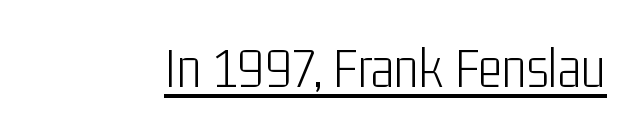
{"serif": "no", "italic": "no", "bold": "no", "weight": "light", "width": "condensed", "stroke_contrast": "low", "x_height": "medium", "monospaced": "no", "underline": "yes", "letter_spacing": "normal", "letter_spacing_em": 0.0, "glyph_px": 58}
